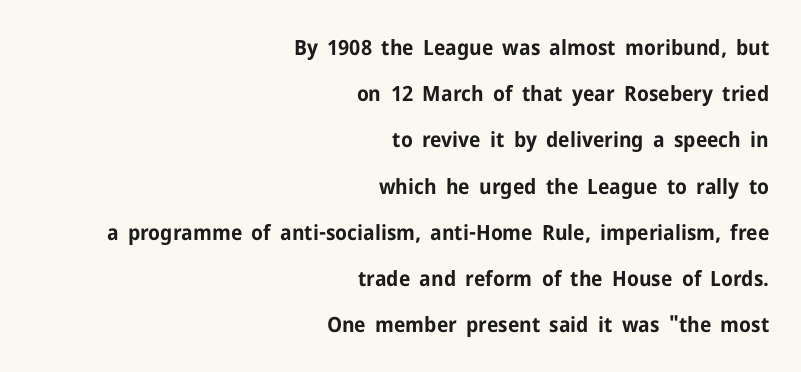
{"italic": "no", "bold": "yes", "underline": "no", "align": "right", "line_spacing": "loose", "line_spacing_ratio": 2.2, "letter_spacing": "normal", "letter_spacing_em": 0.0, "glyph_px": 21}
